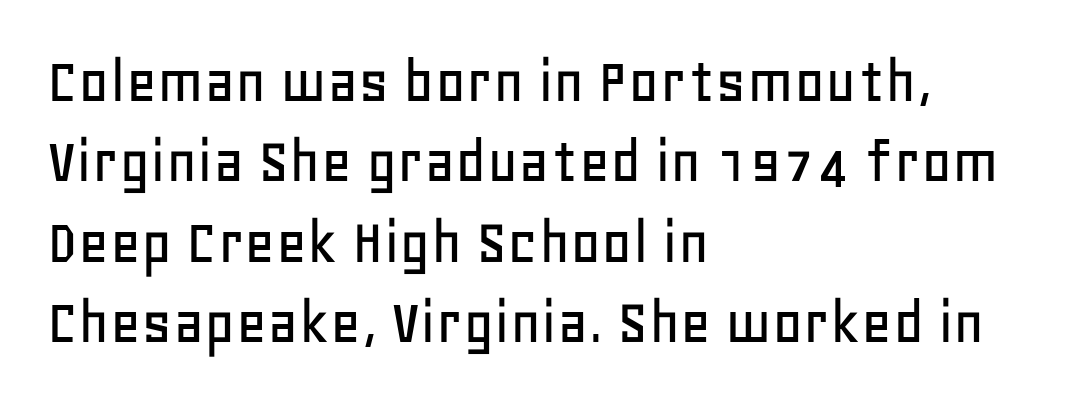
The image shows 67 px sans-serif type, upright; set left-aligned, line spacing 1.2x, normal letter spacing, not underlined; low stroke contrast and a large x-height.
